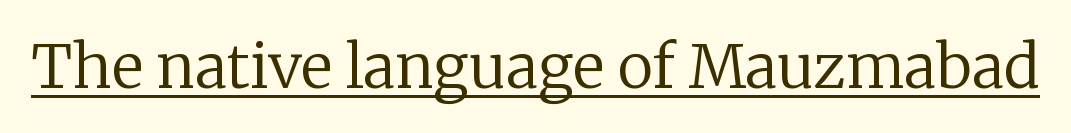
The image shows 60 px regular-weight serif type, upright; set normal letter spacing, underlined; low stroke contrast and a medium x-height.
